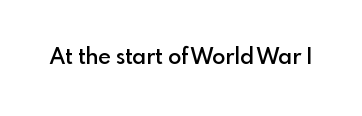
The image shows 22 px text type, upright; set normal letter spacing, not underlined.
